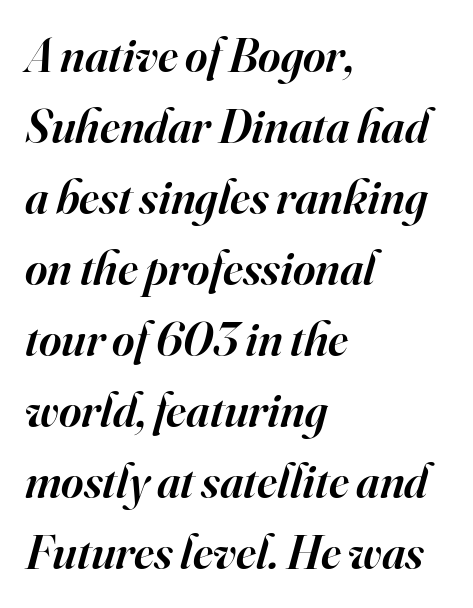
Set as a demibold, roughly 600 on the weight scale. Looking at the ascenders, they clearly lean. Check the space under the baseline: it is left empty. Here the designer chose a conventional face with non-uniform glyph widths. Examine the stroke ends and you'll spot serifs.
